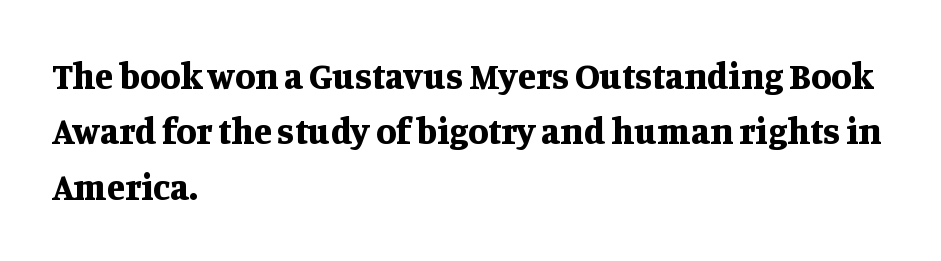
The image shows 37 px bold serif type, upright; set left-aligned, normal line spacing (1.5x), normal letter spacing, not underlined; medium stroke contrast and a large x-height.
